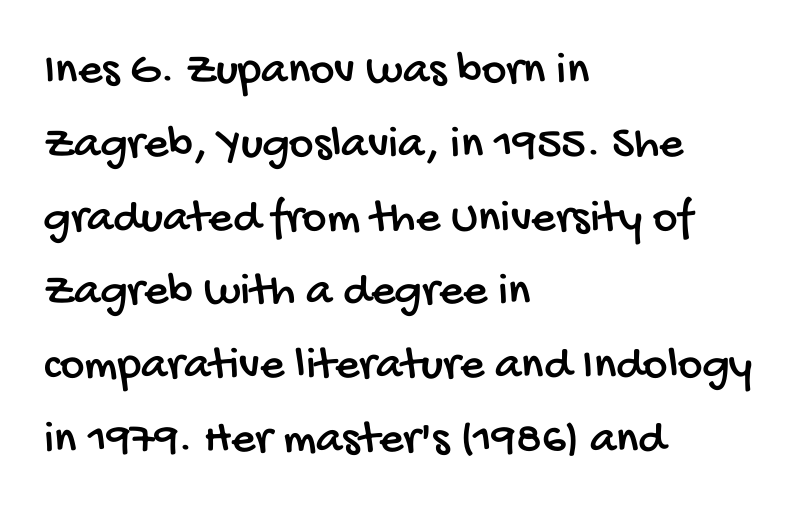
{"serif": "no", "width": "condensed", "stroke_contrast": "low", "x_height": "large", "monospaced": "no", "underline": "no", "align": "left", "line_spacing": "normal", "line_spacing_ratio": 1.57, "letter_spacing": "normal", "letter_spacing_em": 0.0, "glyph_px": 47}
